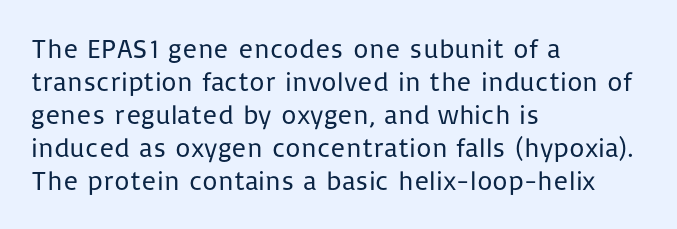
The image shows 27 px text type, upright; set left-aligned, line spacing 1.22x, normal letter spacing, not underlined.
